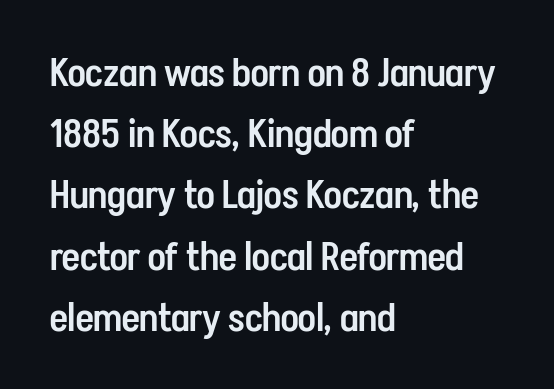
The vertical gap from one line to the next is medium. A typesetter would mark this as roman, not italic. The area under the type is left untouched. Font category for this specimen: sans-serif. In terms of weight, the rendering is demibold, just under bold. Nothing unusual about the tracking: characters are spaced as the font intends.
